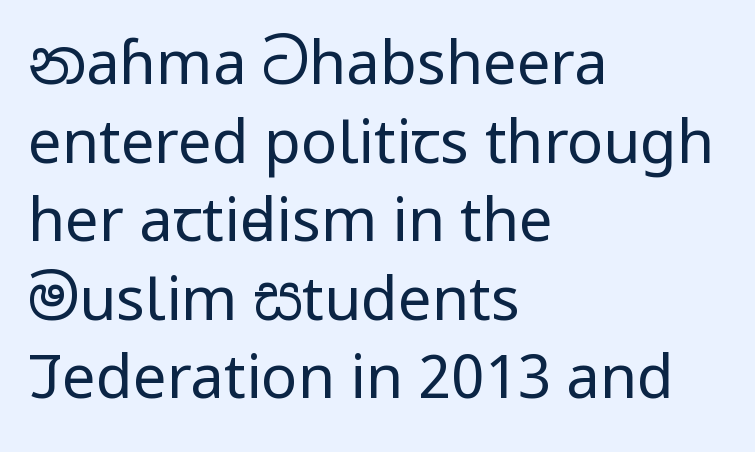
{"serif": "no", "italic": "no", "bold": "no", "weight": "regular", "width": "condensed", "stroke_contrast": "low", "x_height": "large", "monospaced": "no", "underline": "no", "align": "left", "line_spacing": "normal", "line_spacing_ratio": 1.31, "letter_spacing": "normal", "letter_spacing_em": 0.0, "glyph_px": 60}
